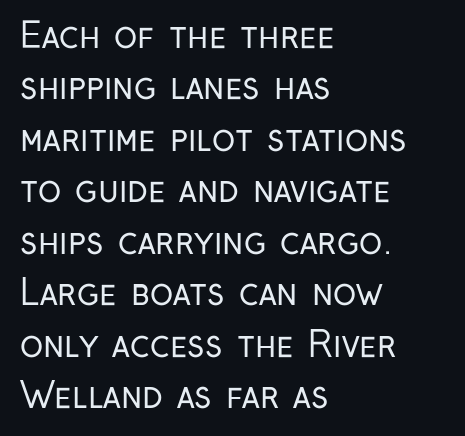
The image shows 35 px regular-weight, condensed sans-serif type, upright; set left-aligned, normal line spacing (1.47x), normal letter spacing, not underlined; low stroke contrast and a medium x-height.
